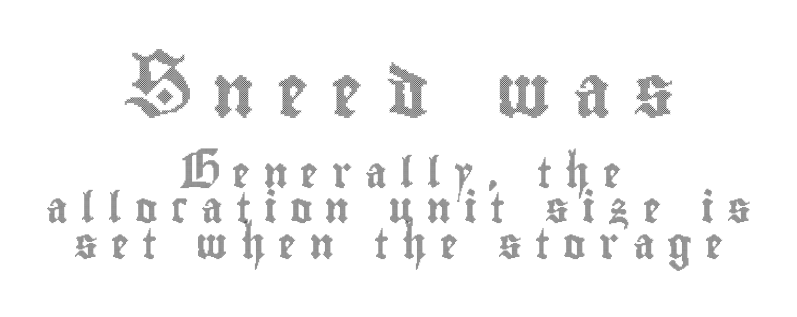
This is roman type, the default non-slanted kind. The line texture is sparse and dotted thanks to wide tracking. These lines stack symmetrically, like a column narrowing and widening about its center. Here the first block reads like a headline and the second like body copy.
